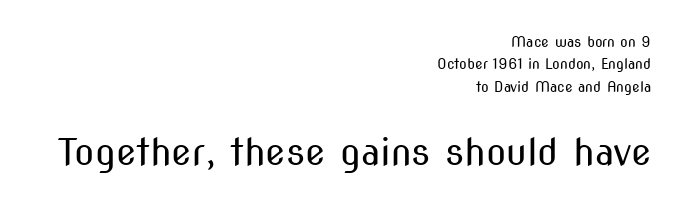
The image shows 37 px regular-weight, condensed sans-serif type, upright; set right-aligned, normal line spacing (1.59x), normal letter spacing, not underlined; the second (bottom) block is 2.64x larger; medium stroke contrast and a medium x-height.
